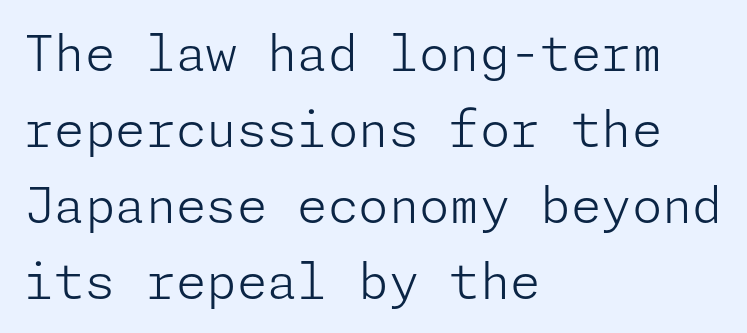
{"serif": "no", "italic": "no", "bold": "no", "weight": "light", "width": "normal", "stroke_contrast": "low", "x_height": "medium", "underline": "no", "align": "left", "line_spacing": "normal", "line_spacing_ratio": 1.55, "letter_spacing": "normal", "letter_spacing_em": 0.0, "glyph_px": 49}
